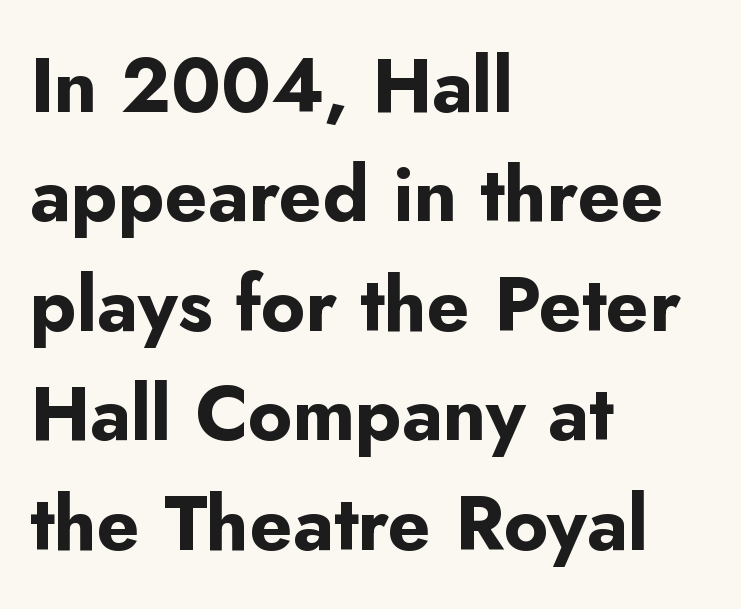
Vertical spacing — default. You could not count columns in this text — the font is proportionally spaced. Weight check: bold — yes, fully. If you drew a ruler down the left edge, every line would touch it.
